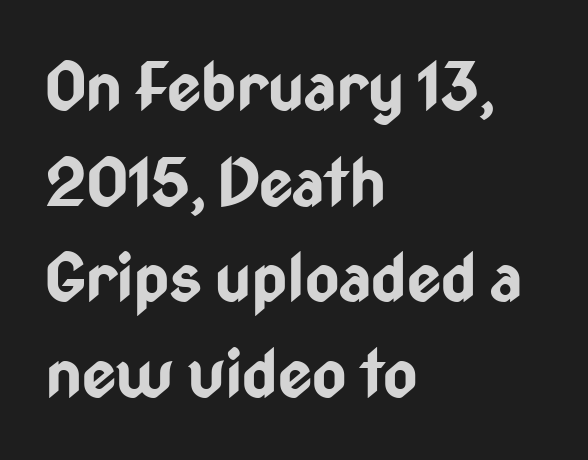
No italicization has been applied; the sample stays upright. The rendering uses natural spacing where letterforms have individual widths. Notice how descenders clear the ascenders below comfortably — that's standard leading. Underlining? Definitely not there.
